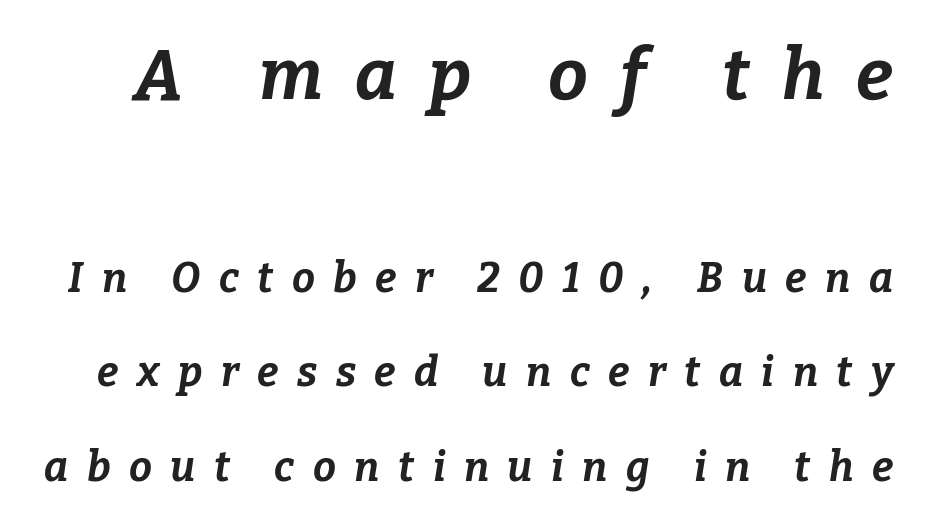
{"italic": "yes", "lean": "right", "slant_degrees": 9, "bold": "yes", "weight": "bold", "width": "normal", "stroke_contrast": "low", "x_height": "medium", "monospaced": "no", "underline": "no", "line_spacing": "loose", "line_spacing_ratio": 2.3, "letter_spacing": "wide", "letter_spacing_em": 0.45, "larger_block": "first", "size_ratio": 1.73, "glyph_px": 71}
